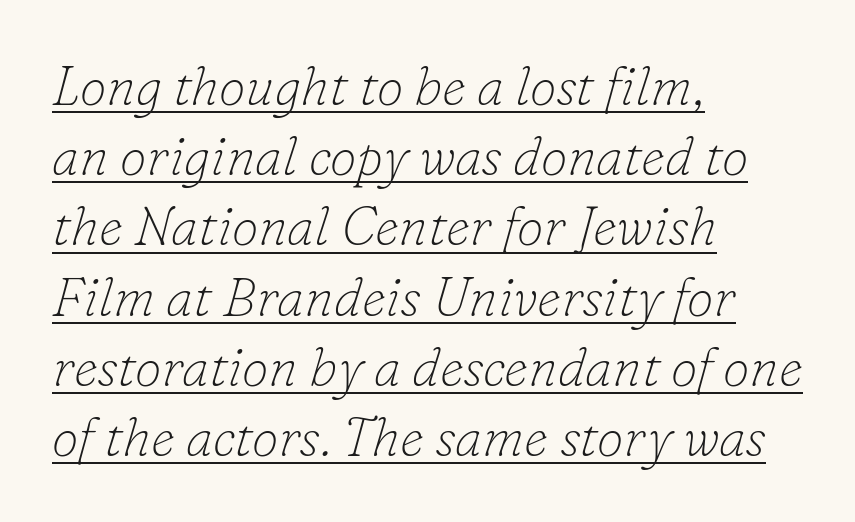
The image shows 54 px thin serif type, italic (leaning right); set left-aligned, normal line spacing (1.3x), normal letter spacing, underlined; low stroke contrast and a small x-height.
